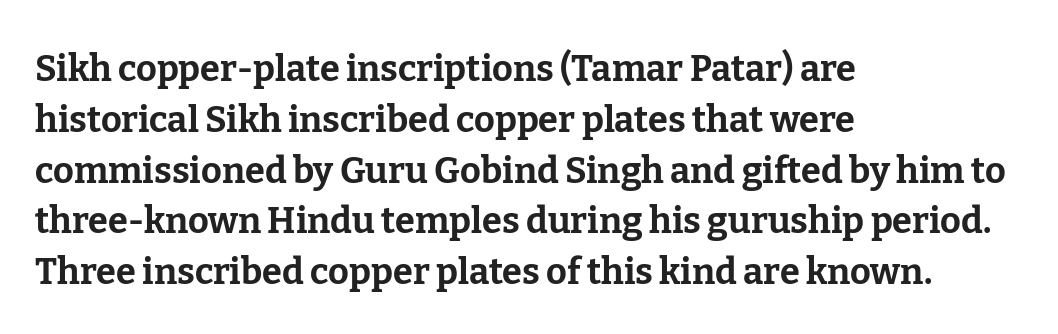
Nothing unusual about the tracking: characters are spaced as the font intends. Every letter is thick-stroked: bold, no question. The strip under each line holds only bare page. The passage shown is typeset with a serif family.
